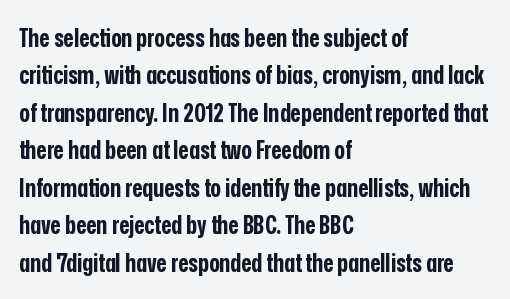
Q: Is the text bold? A: Yes.
Q: Is the text italic (slanted)? A: No, it is upright.
Q: Is the text underlined? A: No.
Q: How is the paragraph aligned? A: Left-aligned.
Q: Is the spacing between letters normal or unusually wide? A: Normal.
Q: Is the spacing between lines tight, normal or loose? A: Normal.
